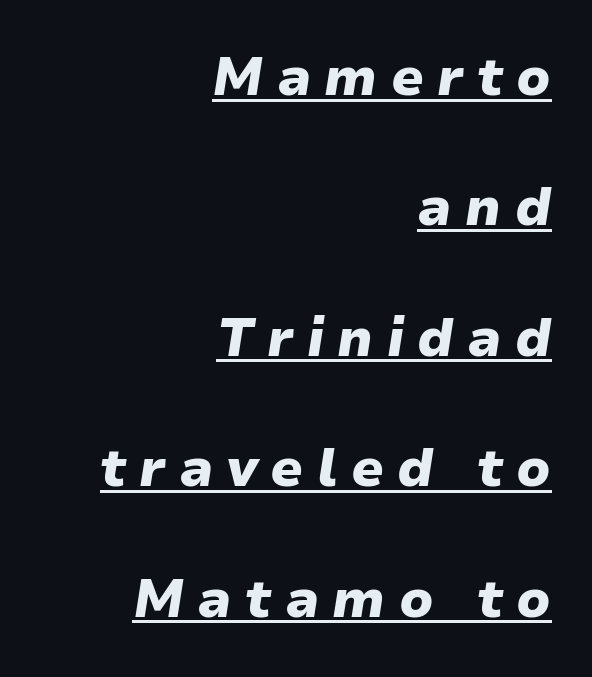
The image shows 53 px heavy type, italic (leaning right); set right-aligned, loose line spacing (2.46x), unusually wide letter spacing (+0.25 em), underlined; low stroke contrast and a medium x-height.
